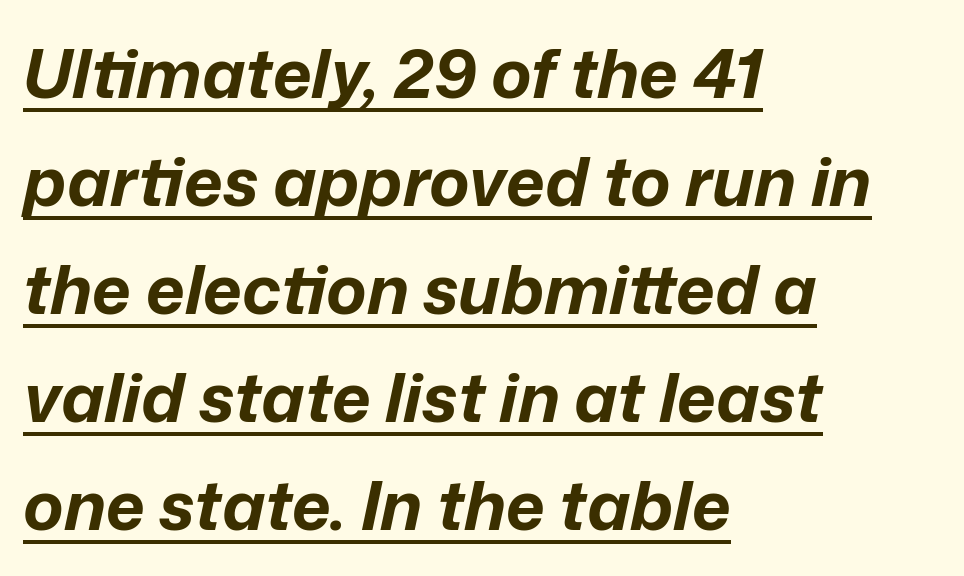
{"italic": "yes", "lean": "right", "slant_degrees": 12, "bold": "yes", "weight": "bold", "width": "normal", "stroke_contrast": "low", "x_height": "medium", "monospaced": "no", "underline": "yes", "align": "left", "line_spacing": "normal", "line_spacing_ratio": 1.59, "letter_spacing": "normal", "letter_spacing_em": 0.0, "glyph_px": 68}
